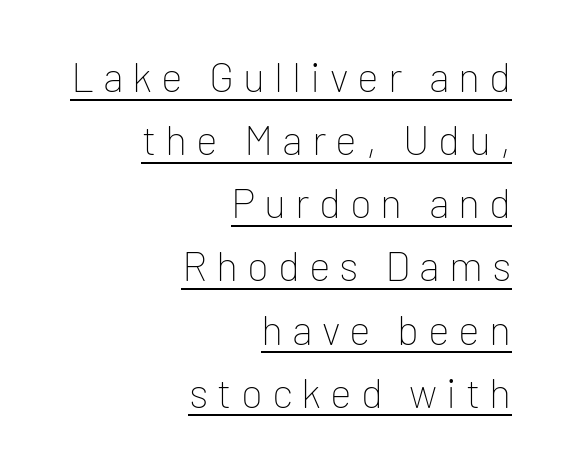
Q: Is the text bold? A: No.
Q: Is the text italic (slanted)? A: No, it is upright.
Q: Is the typeface a serif or a sans-serif typeface? A: Sans-serif.
Q: Is the text underlined? A: Yes.
Q: How is the paragraph aligned? A: Right-aligned.
Q: Is the spacing between letters normal or unusually wide? A: Unusually wide.
Q: Is the spacing between lines tight, normal or loose? A: Normal.
Q: Width (condensed, normal, or wide)? A: Normal.
Q: Stroke contrast? A: Low.
Q: x-height? A: Medium.
Q: Monospaced? A: No.
